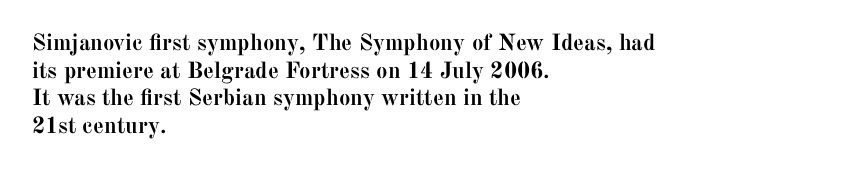
The image shows 23 px bold type, upright; set left-aligned, line spacing 1.2x, normal letter spacing, not underlined.
